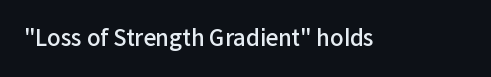
There is no visible air inserted between adjacent glyphs. The characters look somewhat weighty, a semibold short of true bold. Check the space under the baseline: it is left empty. Ascenders rise straight up at ninety degrees.
